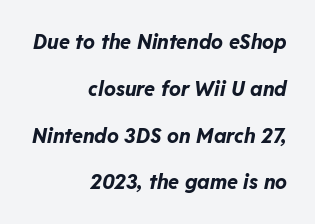
{"italic": "yes", "lean": "right", "slant_degrees": 11, "bold": "yes", "underline": "no", "align": "right", "line_spacing": "loose", "line_spacing_ratio": 2.34, "letter_spacing": "normal", "letter_spacing_em": 0.0, "glyph_px": 20}
